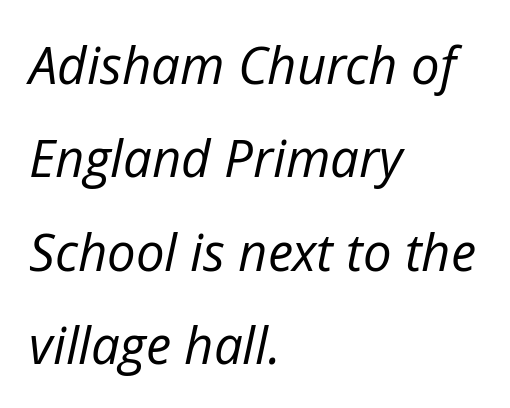
Q: Is the text bold? A: No.
Q: Is the text italic (slanted)? A: Yes, it leans right by about 12 degrees.
Q: Is the text underlined? A: No.
Q: How is the paragraph aligned? A: Left-aligned.
Q: Is the spacing between letters normal or unusually wide? A: Normal.
Q: Width (condensed, normal, or wide)? A: Normal.
Q: Stroke contrast? A: Low.
Q: x-height? A: Medium.
Q: Monospaced? A: No.
